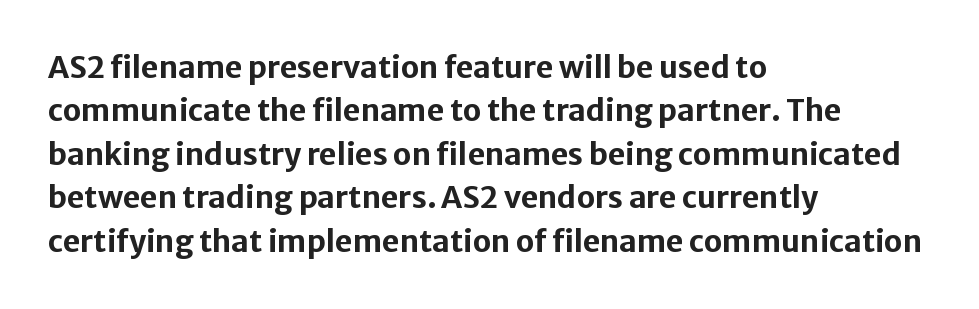
{"serif": "no", "italic": "no", "bold": "yes", "weight": "bold", "width": "normal", "stroke_contrast": "low", "x_height": "medium", "monospaced": "no", "underline": "no", "align": "left", "line_spacing": "normal", "line_spacing_ratio": 1.45, "letter_spacing": "normal", "letter_spacing_em": 0.0, "glyph_px": 30}
